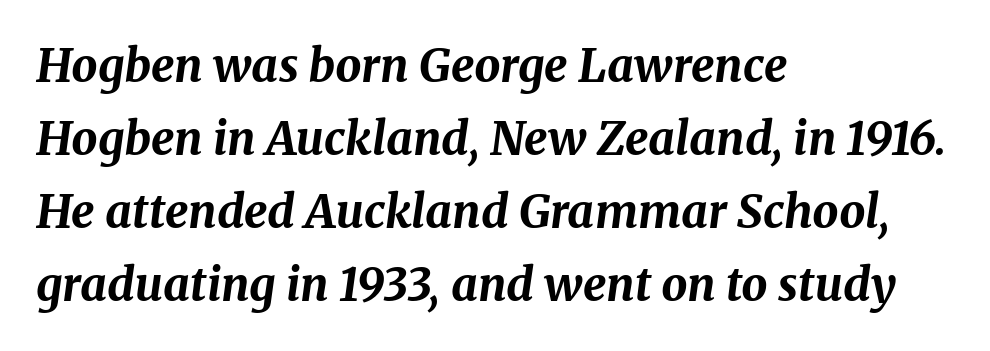
{"italic": "yes", "lean": "right", "slant_degrees": 8, "bold": "yes", "weight": "bold", "width": "normal", "stroke_contrast": "medium", "x_height": "medium", "monospaced": "no", "underline": "no", "align": "left", "line_spacing": "normal", "line_spacing_ratio": 1.59, "letter_spacing": "normal", "letter_spacing_em": 0.0, "glyph_px": 46}
